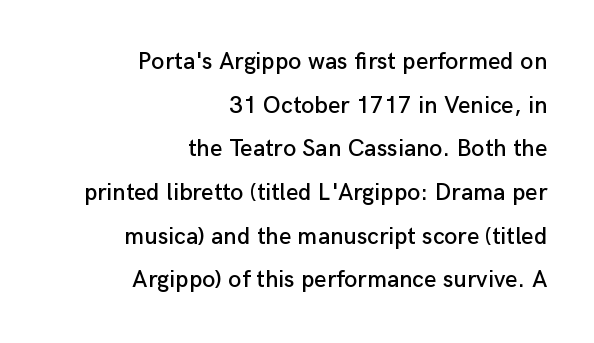
Q: Is the text italic (slanted)? A: No, it is upright.
Q: Is the text underlined? A: No.
Q: How is the paragraph aligned? A: Right-aligned.
Q: Is the spacing between letters normal or unusually wide? A: Normal.
